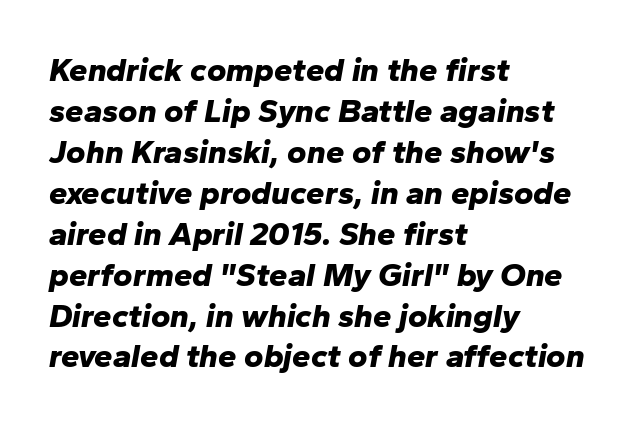
{"italic": "yes", "lean": "right", "slant_degrees": 10, "bold": "yes", "weight": "bold", "width": "normal", "stroke_contrast": "low", "x_height": "medium", "monospaced": "no", "underline": "no", "align": "left", "line_spacing_ratio": 1.24, "letter_spacing": "normal", "letter_spacing_em": 0.0, "glyph_px": 33}
